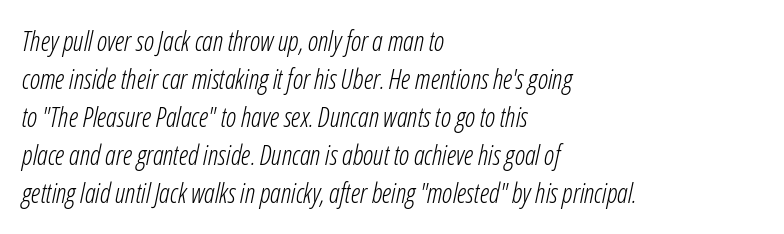
The image shows 27 px text type, italic (leaning right); set left-aligned, normal line spacing (1.41x), normal letter spacing, not underlined.
